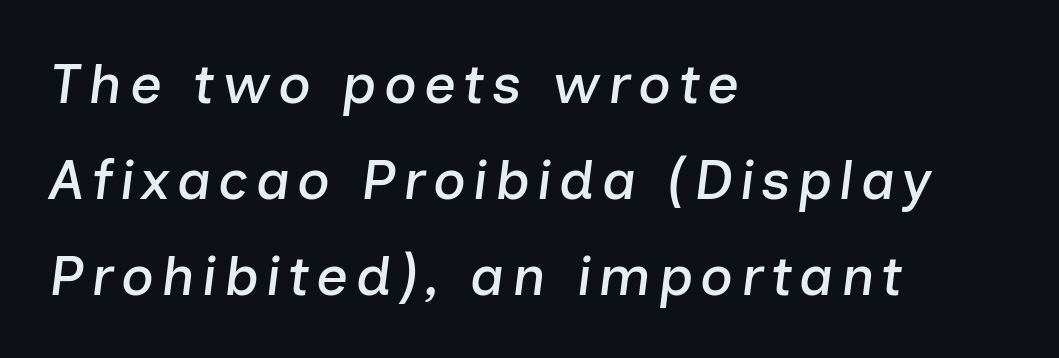
{"italic": "yes", "lean": "right", "slant_degrees": 7, "width": "normal", "stroke_contrast": "low", "x_height": "medium", "monospaced": "no", "underline": "no", "align": "left", "line_spacing_ratio": 1.71, "glyph_px": 56}
